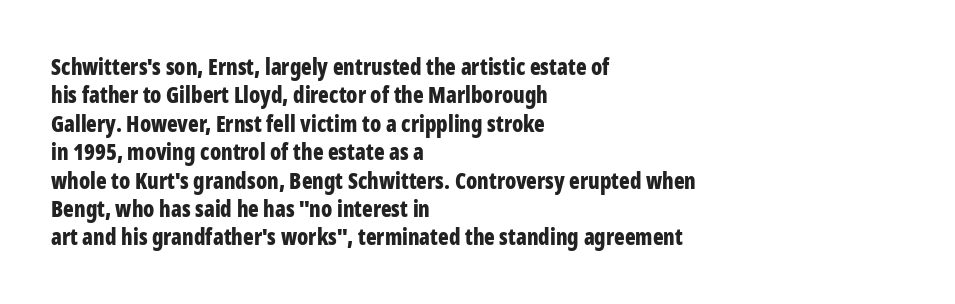
Q: Is the text bold? A: Yes.
Q: Is the text italic (slanted)? A: No, it is upright.
Q: Is the text underlined? A: No.
Q: How is the paragraph aligned? A: Left-aligned.
Q: Is the spacing between letters normal or unusually wide? A: Normal.
Q: Is the spacing between lines tight, normal or loose? A: Normal.
